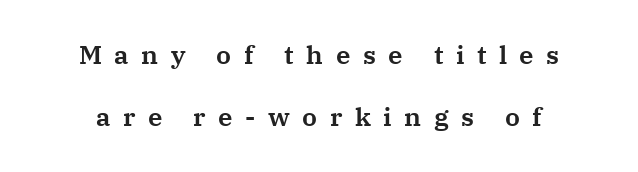
Q: Is the text italic (slanted)? A: No, it is upright.
Q: Is the text underlined? A: No.
Q: Is the spacing between letters normal or unusually wide? A: Unusually wide.
Q: Is the spacing between lines tight, normal or loose? A: Loose.
